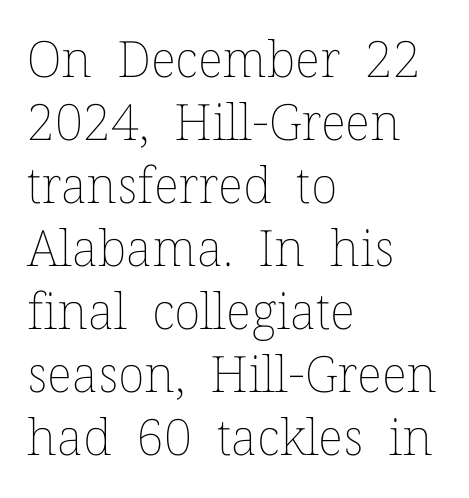
The image shows 50 px thin type, upright; set left-aligned, normal line spacing (1.26x), normal letter spacing, not underlined; low stroke contrast and a medium x-height.
